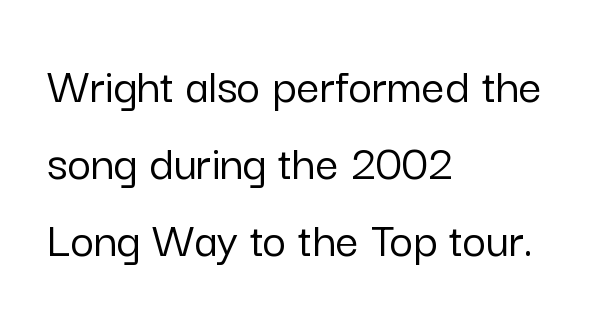
Q: Is the text italic (slanted)? A: No, it is upright.
Q: Is the typeface a serif or a sans-serif typeface? A: Sans-serif.
Q: Is the text underlined? A: No.
Q: How is the paragraph aligned? A: Left-aligned.
Q: Is the spacing between letters normal or unusually wide? A: Normal.
Q: Is the spacing between lines tight, normal or loose? A: Normal.
Q: Width (condensed, normal, or wide)? A: Normal.
Q: Stroke contrast? A: Low.
Q: x-height? A: Medium.
Q: Monospaced? A: No.
